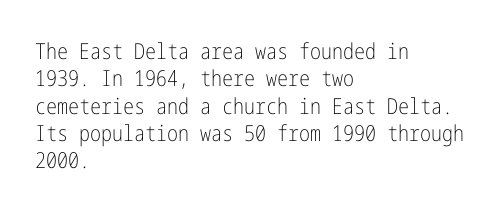
The image shows 22 px text type, upright; set left-aligned, line spacing 1.24x, normal letter spacing, not underlined.
